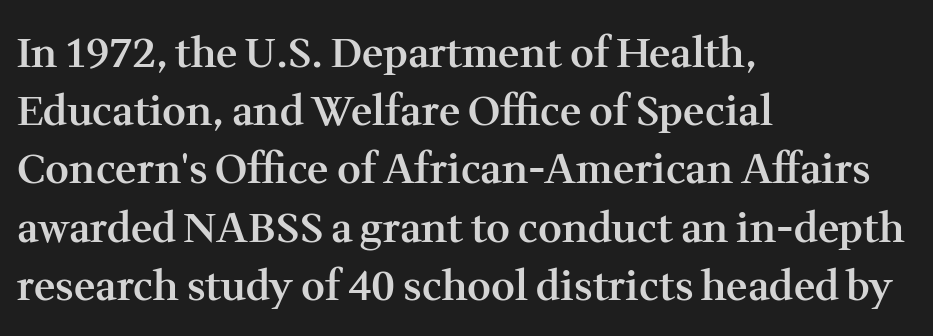
{"serif": "yes", "italic": "no", "bold": "semi", "weight": "semibold", "width": "normal", "stroke_contrast": "medium", "x_height": "medium", "monospaced": "no", "underline": "no", "align": "left", "line_spacing": "normal", "line_spacing_ratio": 1.42, "letter_spacing": "normal", "letter_spacing_em": 0.0, "glyph_px": 41}
